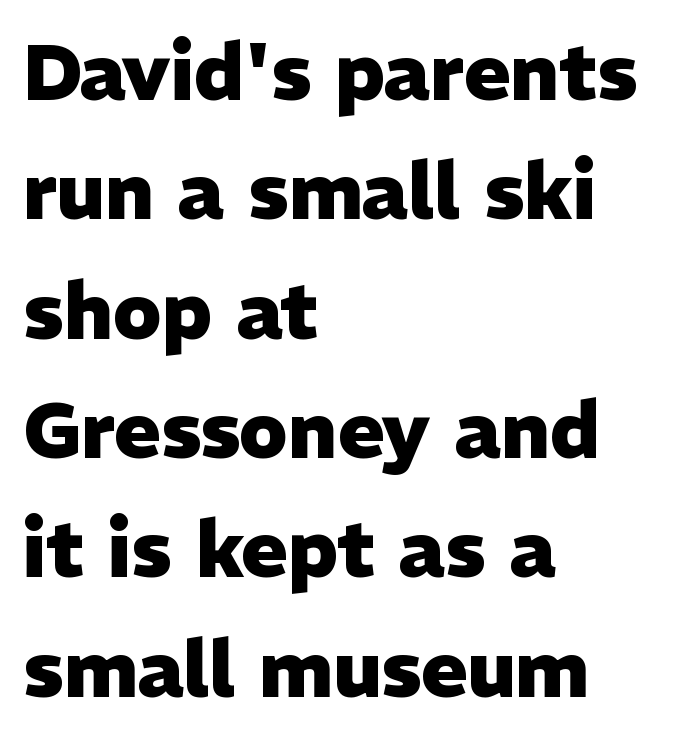
Is this a fixed-width face? No — the glyphs have proportional, varying widths. You'd pick this weight for a headline — it's a proper bold. Characters remain perfectly vertical along every line. Anything drawn beneath the words? Only blank space. These lines are composed in type without serifs. In CSS terms this would be text-align: left.
